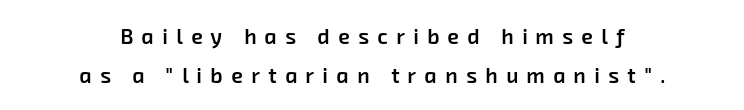
Q: Is the text bold? A: Semi-bold.
Q: Is the text underlined? A: No.
Q: How is the paragraph aligned? A: Centered.
Q: Is the spacing between letters normal or unusually wide? A: Unusually wide.
